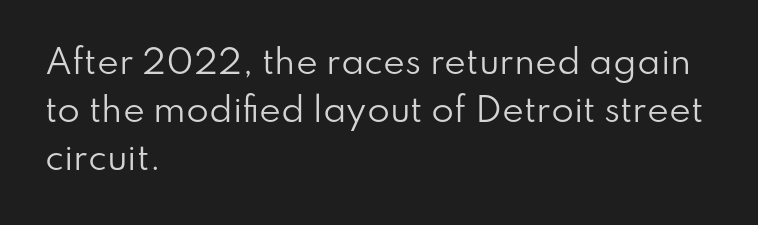
The image shows 33 px regular-weight sans-serif type, upright; set left-aligned, normal line spacing (1.46x), normal letter spacing, not underlined; low stroke contrast and a small x-height.
